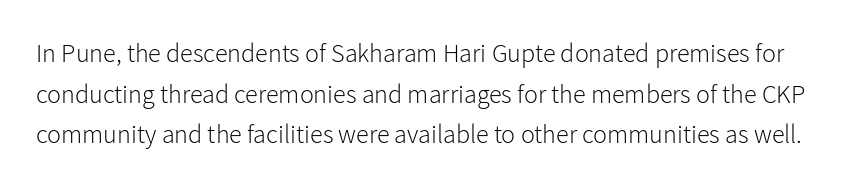
Ink coverage per letter is moderate at most. Decoration check: the copy has no underline. The rendering uses a moderate line-height, typical for paragraphs. Look at the tracking — it's just the regular setting, nothing added. The letters stand straight up with perfectly vertical stems.
